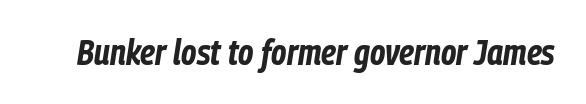
Q: Is the text bold? A: Yes.
Q: Is the text italic (slanted)? A: Yes, it leans right by about 9 degrees.
Q: Is the text underlined? A: No.
Q: Is the spacing between letters normal or unusually wide? A: Normal.
Q: Width (condensed, normal, or wide)? A: Condensed.
Q: Stroke contrast? A: Low.
Q: x-height? A: Medium.
Q: Monospaced? A: No.
